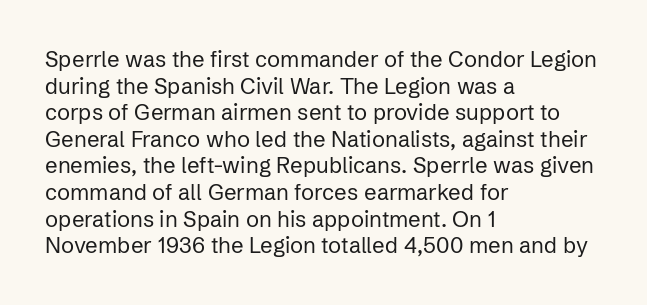
Q: Is the text bold? A: No.
Q: Is the text italic (slanted)? A: No, it is upright.
Q: Is the text underlined? A: No.
Q: How is the paragraph aligned? A: Left-aligned.
Q: Is the spacing between letters normal or unusually wide? A: Normal.
